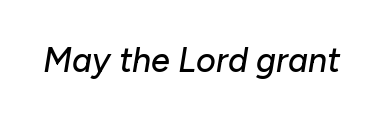
The image shows 34 px text type, italic (leaning right); set normal letter spacing, not underlined; low stroke contrast and a medium x-height.
